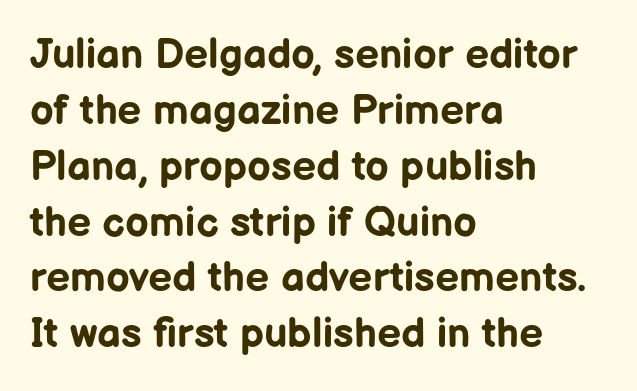
The image shows 42 px bold sans-serif type, upright; set left-aligned, normal line spacing (1.33x), normal letter spacing, not underlined; low stroke contrast and a medium x-height.
